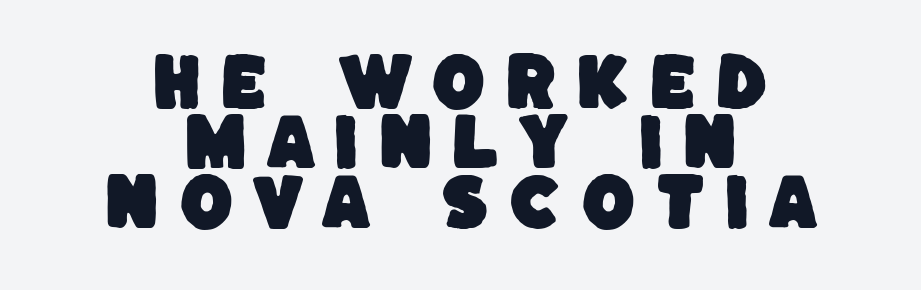
Caption: multi-line text, centered on the measure. You could only call the tracking loose — the letters float apart. Quick note: interline space is minimal. Beneath every word, the page is bare. Spacing verdict: proportional, widths tailored to each character. Classification — sans serif.
